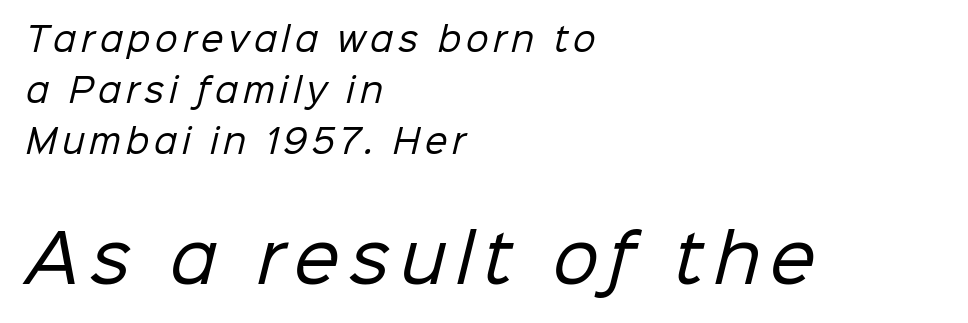
{"serif": "no", "bold": "no", "weight": "regular", "width": "normal", "stroke_contrast": "low", "x_height": "medium", "monospaced": "no", "underline": "no", "align": "left", "line_spacing": "normal", "line_spacing_ratio": 1.59, "larger_block": "second", "size_ratio": 2.03, "glyph_px": 65}
